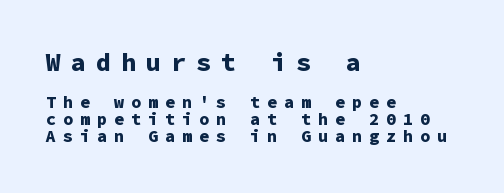
Q: Is the text bold? A: Yes.
Q: Is the text italic (slanted)? A: No, it is upright.
Q: Is the text underlined? A: No.
Q: How is the paragraph aligned? A: Left-aligned.
Q: Is the spacing between letters normal or unusually wide? A: Unusually wide.
Q: Is the spacing between lines tight, normal or loose? A: Tight.
Q: Which block of text is set in a larger size, the first (top) or the second (bottom)? A: The first (top) one.
